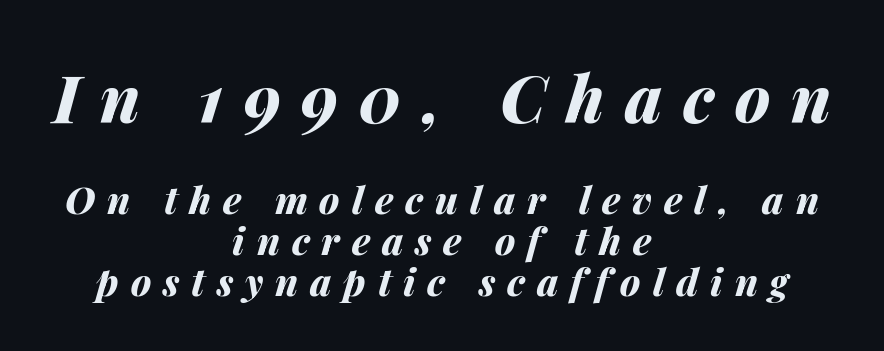
Characters are canted at an angle relative to the baseline's perpendicular. Where is the straight margin? There isn't one; the lines are centered. Pretty heavy lettering here — definitely bold. Check the space under the baseline: it is left empty. The rendering uses a small line-height, squeezing the rows.
